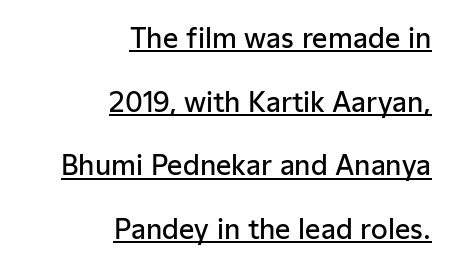
Q: Is the text bold? A: Semi-bold.
Q: Is the text italic (slanted)? A: No, it is upright.
Q: Is the text underlined? A: Yes.
Q: How is the paragraph aligned? A: Right-aligned.
Q: Is the spacing between letters normal or unusually wide? A: Normal.
Q: Is the spacing between lines tight, normal or loose? A: Loose.
